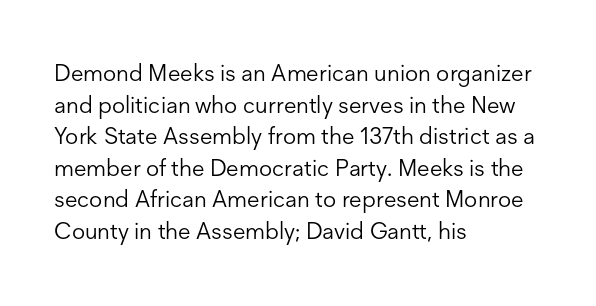
Q: Is the text bold? A: No.
Q: Is the text italic (slanted)? A: No, it is upright.
Q: Is the text underlined? A: No.
Q: How is the paragraph aligned? A: Left-aligned.
Q: Is the spacing between letters normal or unusually wide? A: Normal.
Q: Is the spacing between lines tight, normal or loose? A: Normal.
